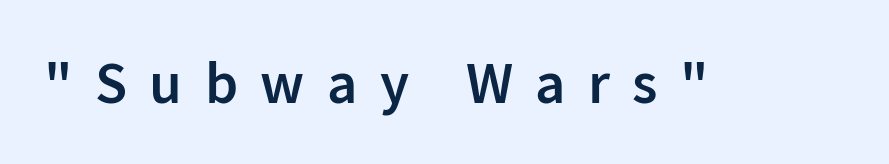
No feet cap the strokes, marking this as sans-serif type. Short note: letters widely spaced. Firm but not heavy-handed strokes: this text is semibold. The font's upright variant was chosen for this text. Looks like regular typesetting: each glyph gets only the width it needs. Check under the words: just untouched page.
